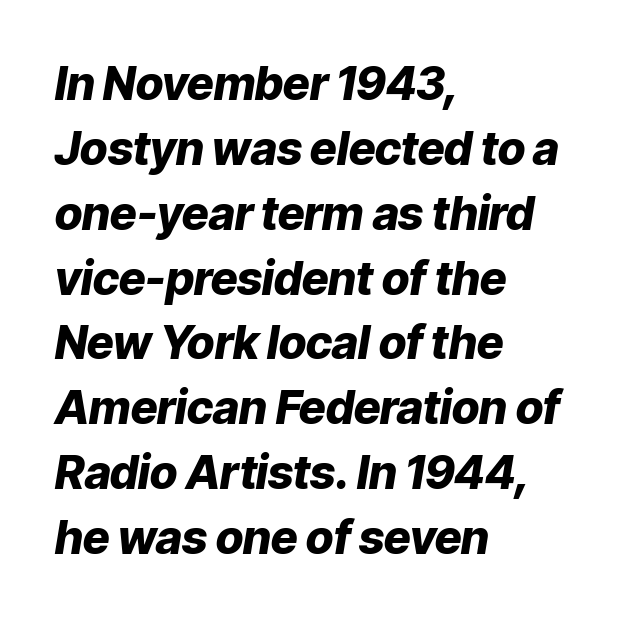
Q: Is the text bold? A: Yes.
Q: Is the text italic (slanted)? A: Yes, it leans right by about 9 degrees.
Q: Is the text underlined? A: No.
Q: How is the paragraph aligned? A: Left-aligned.
Q: Is the spacing between letters normal or unusually wide? A: Normal.
Q: Is the spacing between lines tight, normal or loose? A: Normal.
Q: Width (condensed, normal, or wide)? A: Normal.
Q: Stroke contrast? A: Low.
Q: x-height? A: Medium.
Q: Monospaced? A: No.
